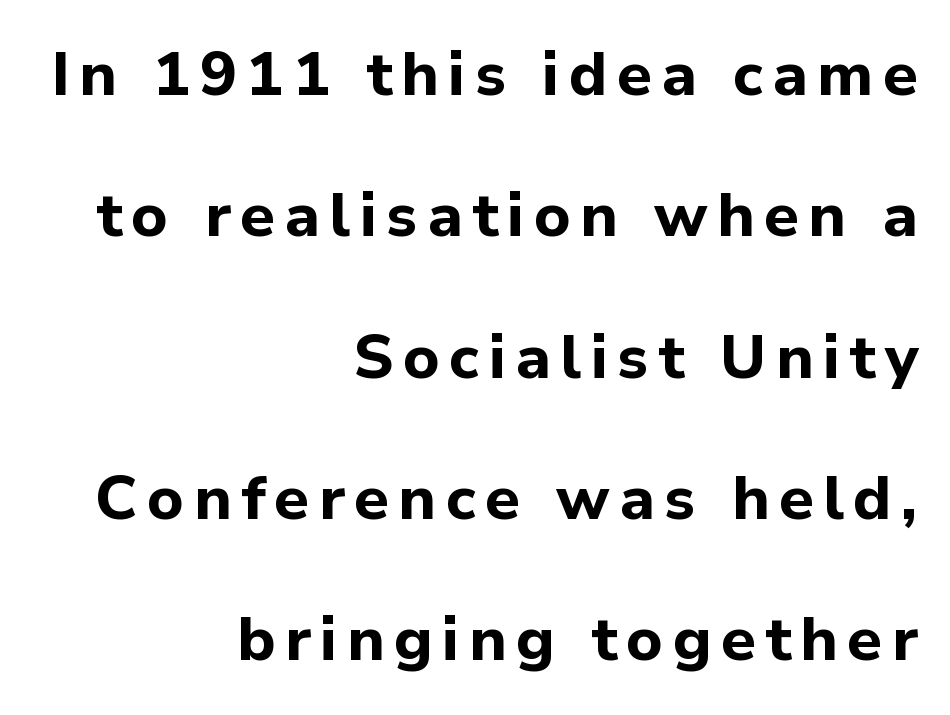
{"serif": "no", "italic": "no", "bold": "yes", "weight": "bold", "width": "normal", "stroke_contrast": "low", "x_height": "medium", "monospaced": "no", "underline": "no", "align": "right", "line_spacing": "loose", "line_spacing_ratio": 2.28, "glyph_px": 62}
